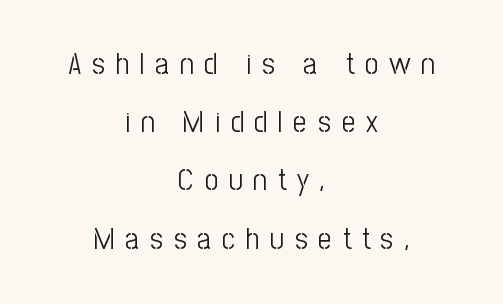
{"serif": "no", "italic": "no", "bold": "no", "weight": "light", "width": "condensed", "stroke_contrast": "low", "x_height": "medium", "monospaced": "no", "underline": "no", "align": "center", "line_spacing": "loose", "line_spacing_ratio": 1.94, "letter_spacing": "wide", "letter_spacing_em": 0.36, "glyph_px": 30}
